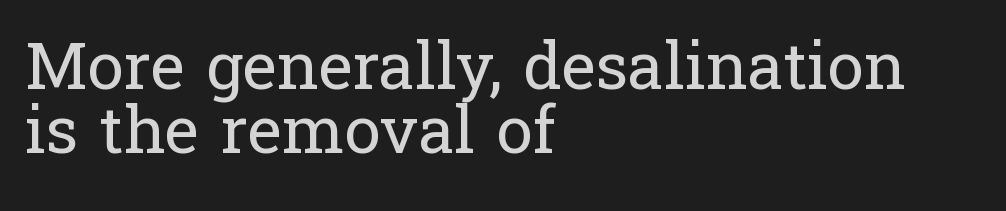
Q: Is the text bold? A: No.
Q: Is the text italic (slanted)? A: No, it is upright.
Q: Is the typeface a serif or a sans-serif typeface? A: Serif.
Q: Is the text underlined? A: No.
Q: How is the paragraph aligned? A: Left-aligned.
Q: Is the spacing between letters normal or unusually wide? A: Normal.
Q: Is the spacing between lines tight, normal or loose? A: Tight.
Q: Width (condensed, normal, or wide)? A: Normal.
Q: Stroke contrast? A: Low.
Q: x-height? A: Medium.
Q: Monospaced? A: No.
